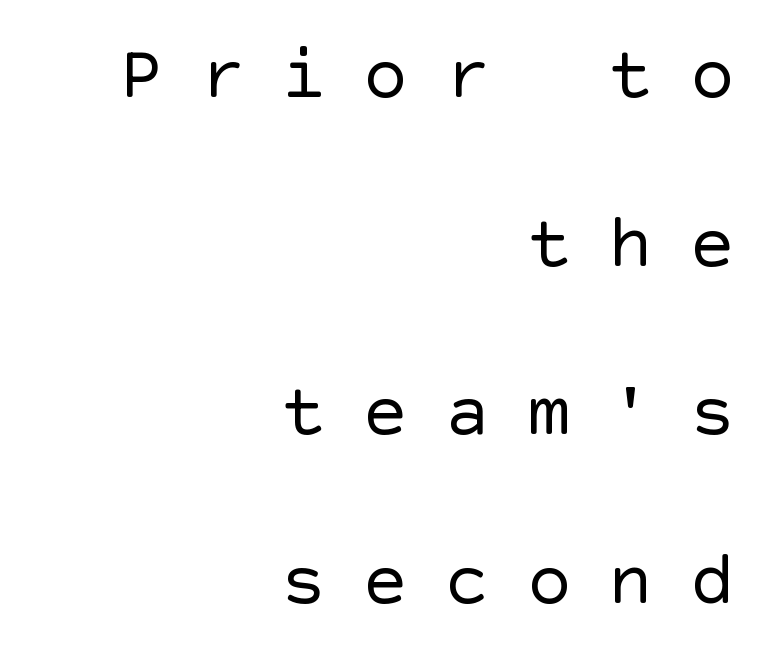
The image shows 75 px regular-weight sans-serif type, upright; set right-aligned, loose line spacing (2.25x), unusually wide letter spacing (+0.49 em), not underlined; a large x-height.
